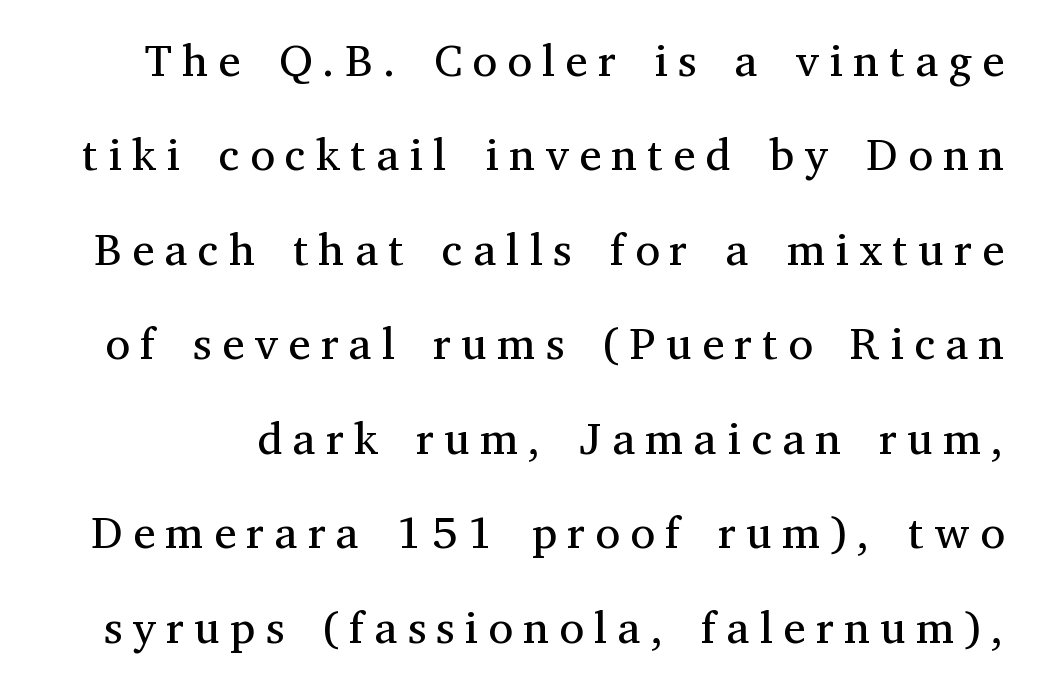
You could not count columns in this text — the font is proportionally spaced. Line spacing here is loose. These lines were composed using upright roman letters. Small tapered or slab feet sit at the stroke ends, so this counts as serif.
